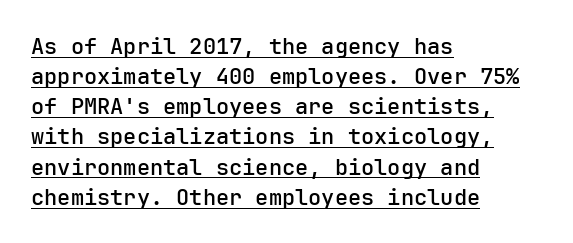
{"italic": "no", "bold": "semi", "underline": "yes", "align": "left", "line_spacing": "normal", "line_spacing_ratio": 1.37, "letter_spacing": "normal", "letter_spacing_em": 0.0, "glyph_px": 22}
